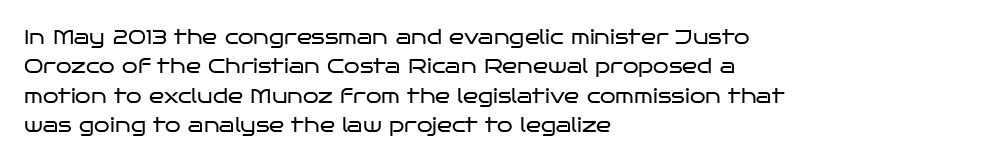
{"italic": "no", "bold": "no", "underline": "no", "align": "left", "line_spacing": "normal", "line_spacing_ratio": 1.47, "letter_spacing": "normal", "letter_spacing_em": 0.0, "glyph_px": 20}
